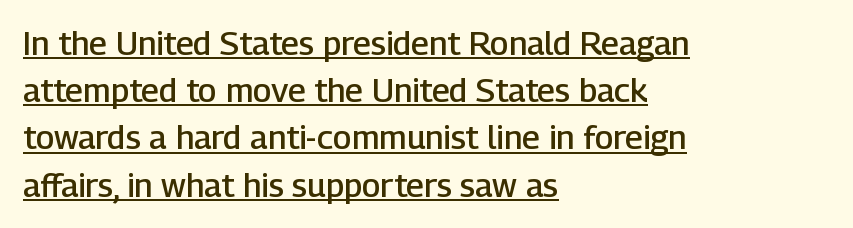
Decoration check: the copy is underlined. Horizontal alignment here is leftward, the default for most running prose. Standard letterfit; no display-style spreading of the glyphs. These lines are rendered in a variable-pitch font. The glyphs in this specimen are sans serif. Line spacing here is normal.
